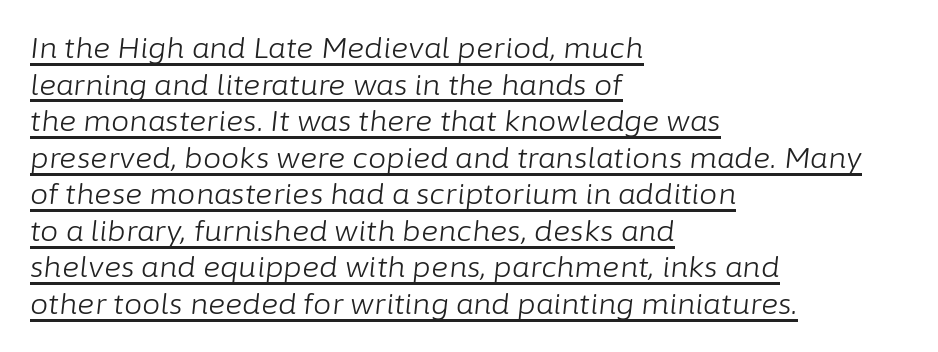
Q: Is the text bold? A: No.
Q: Is the text italic (slanted)? A: Yes, it leans right by about 6 degrees.
Q: Is the text underlined? A: Yes.
Q: How is the paragraph aligned? A: Left-aligned.
Q: Is the spacing between letters normal or unusually wide? A: Normal.
Q: Is the spacing between lines tight, normal or loose? A: Normal.
Q: Width (condensed, normal, or wide)? A: Normal.
Q: Stroke contrast? A: Low.
Q: x-height? A: Medium.
Q: Monospaced? A: No.
